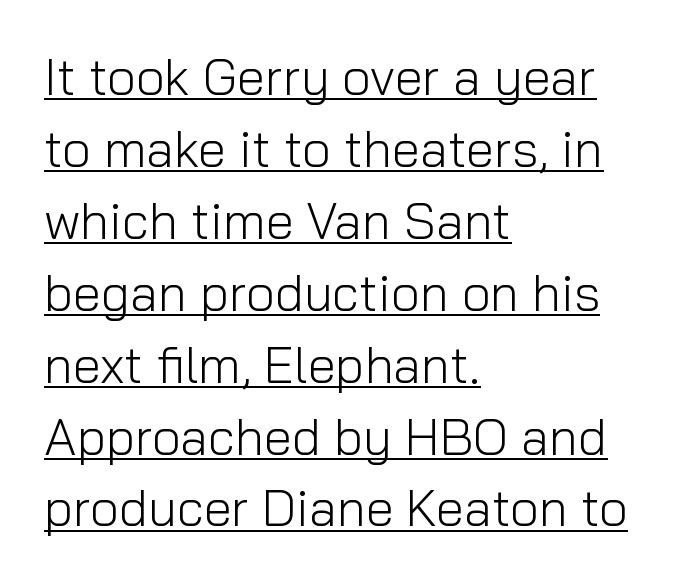
The image shows 51 px light sans-serif type, upright; set left-aligned, normal line spacing (1.41x), normal letter spacing, underlined; low stroke contrast and a medium x-height.
